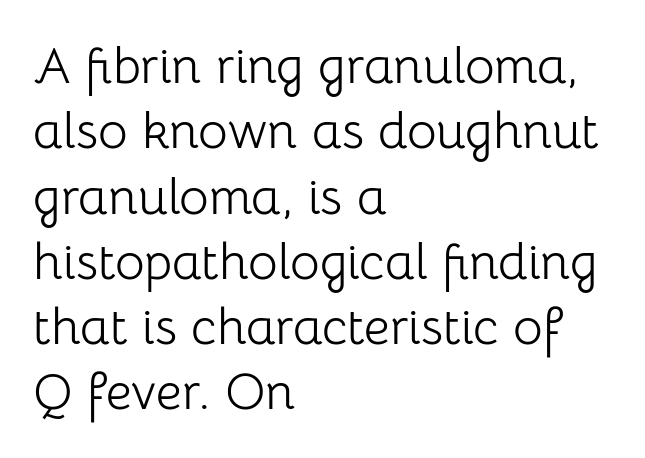
You could not count columns in this text — the font is proportionally spaced. A bare baseline throughout the passage. Think standard paragraph weight, or any step lighter than that. Tracking here is standard; glyphs follow each other at the usual distance. Rows of type keep a routine distance in the vertical direction.
